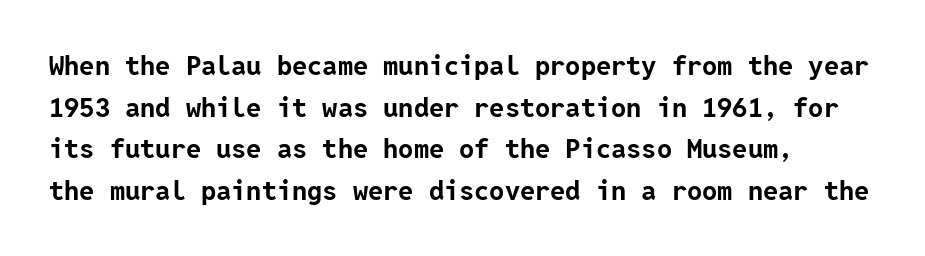
The image shows 27 px bold type, upright; set left-aligned, normal line spacing (1.54x), normal letter spacing, not underlined.
